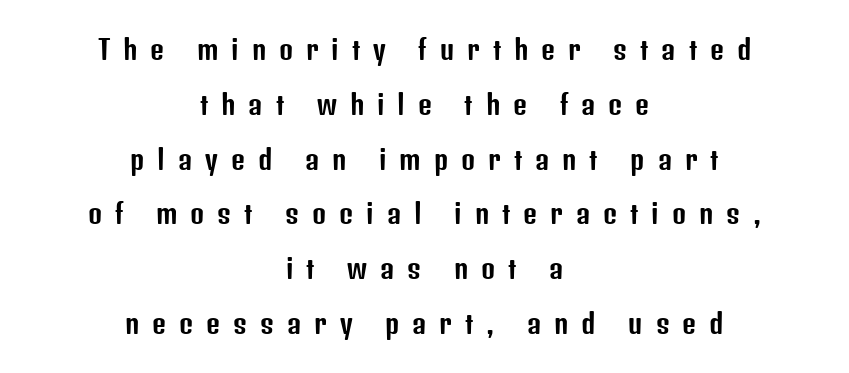
{"italic": "no", "underline": "no", "align": "center", "line_spacing": "loose", "line_spacing_ratio": 2.03, "letter_spacing": "wide", "letter_spacing_em": 0.48, "glyph_px": 27}
